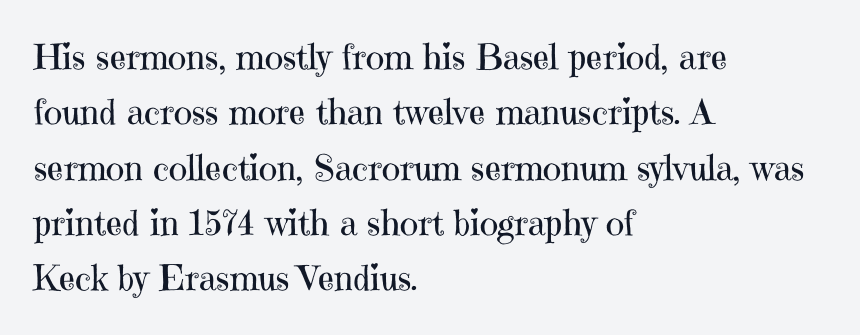
Rows of type keep a routine distance in the vertical direction. The designer went with a serif here, giving each stem small feet. The weight would be labelled regular, book, light, or lighter still. Horizontally, the lines are justified to the leading edge only. The foot of each line stays bare and open. This sample uses an upright cut, with every glyph sitting square on the baseline.
